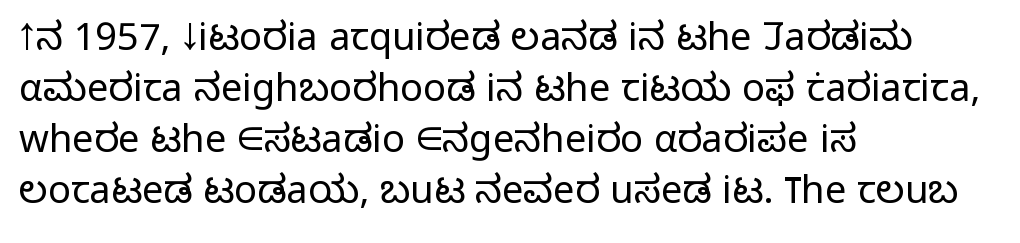
{"serif": "no", "italic": "no", "bold": "no", "weight": "light", "width": "normal", "stroke_contrast": "low", "x_height": "medium", "monospaced": "no", "underline": "no", "align": "left", "line_spacing": "normal", "line_spacing_ratio": 1.34, "letter_spacing": "normal", "letter_spacing_em": 0.0, "glyph_px": 38}
